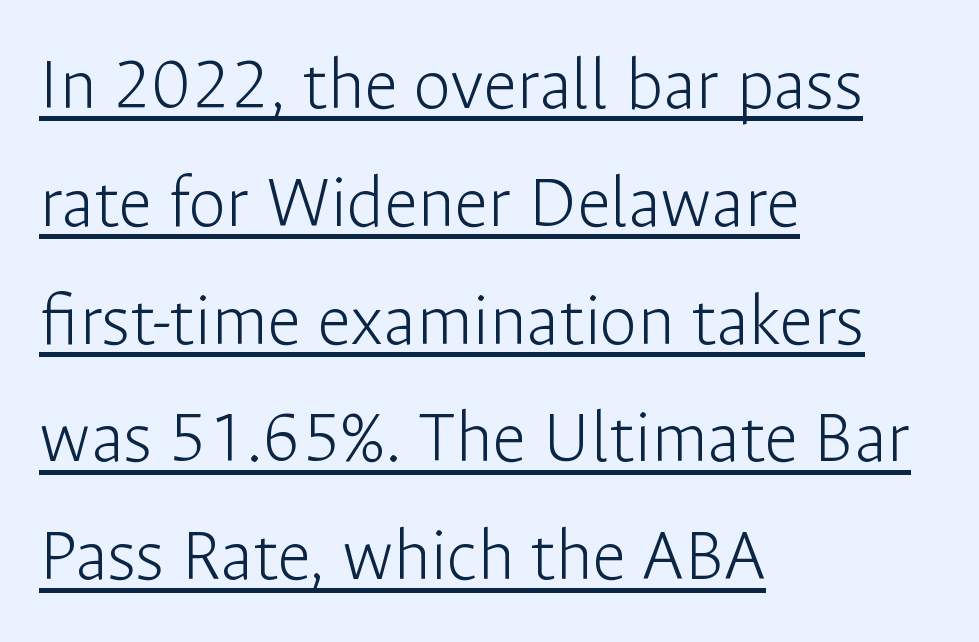
{"serif": "no", "italic": "no", "bold": "no", "weight": "light", "width": "normal", "stroke_contrast": "low", "x_height": "medium", "monospaced": "no", "underline": "yes", "align": "left", "line_spacing": "normal", "line_spacing_ratio": 1.55, "letter_spacing": "normal", "letter_spacing_em": 0.0, "glyph_px": 76}
